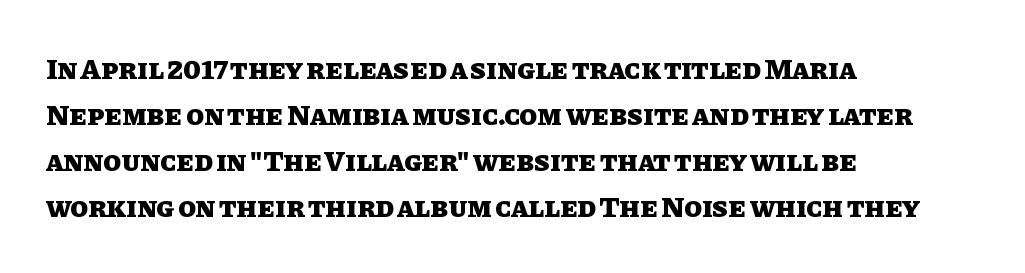
The paragraph has a hard left edge and a soft right edge. Here the designer chose a conventional face with non-uniform glyph widths. Strong, thick strokes mark this as bold type. Leading: standard. Words float on clear page, feet unadorned. Characters remain perfectly vertical along every line.
